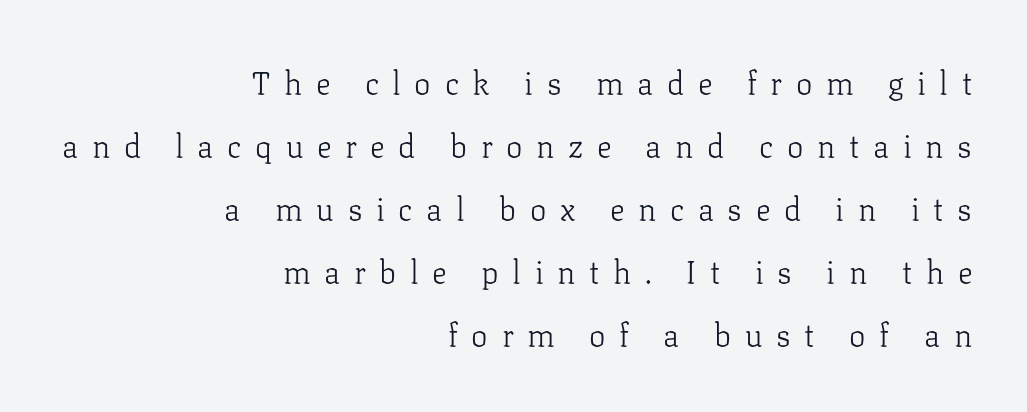
Q: Is the text bold? A: No.
Q: Is the text italic (slanted)? A: No, it is upright.
Q: Is the typeface a serif or a sans-serif typeface? A: Serif.
Q: Is the text underlined? A: No.
Q: How is the paragraph aligned? A: Right-aligned.
Q: Is the spacing between letters normal or unusually wide? A: Unusually wide.
Q: Is the spacing between lines tight, normal or loose? A: Loose.
Q: Width (condensed, normal, or wide)? A: Normal.
Q: Stroke contrast? A: Low.
Q: x-height? A: Medium.
Q: Monospaced? A: No.
